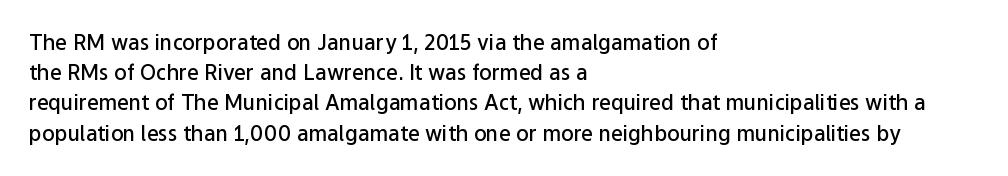
The image shows 21 px text type, upright; set left-aligned, normal line spacing (1.44x), normal letter spacing, not underlined.
